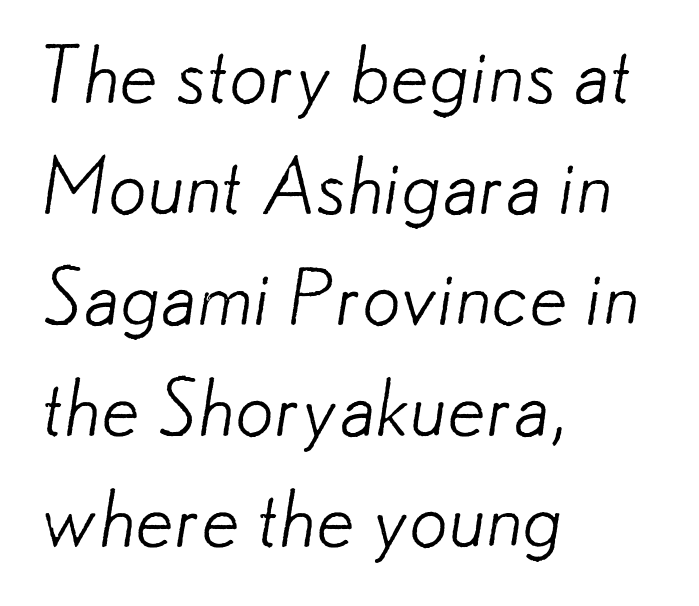
Q: Is the text bold? A: No.
Q: Is the typeface a serif or a sans-serif typeface? A: Sans-serif.
Q: Is the text underlined? A: No.
Q: How is the paragraph aligned? A: Left-aligned.
Q: Is the spacing between letters normal or unusually wide? A: Normal.
Q: Is the spacing between lines tight, normal or loose? A: Normal.
Q: Width (condensed, normal, or wide)? A: Normal.
Q: Stroke contrast? A: Low.
Q: x-height? A: Small.
Q: Monospaced? A: No.
